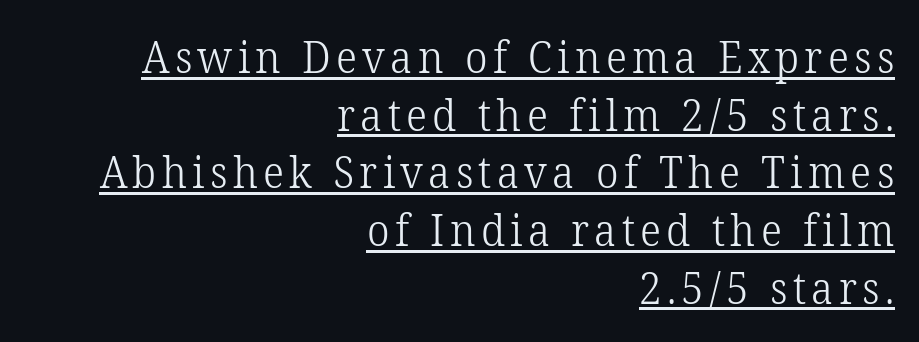
Q: Is the text bold? A: No.
Q: Is the text italic (slanted)? A: No, it is upright.
Q: Is the typeface a serif or a sans-serif typeface? A: Serif.
Q: Is the text underlined? A: Yes.
Q: How is the paragraph aligned? A: Right-aligned.
Q: Is the spacing between lines tight, normal or loose? A: Normal.
Q: Width (condensed, normal, or wide)? A: Normal.
Q: Stroke contrast? A: Low.
Q: x-height? A: Medium.
Q: Monospaced? A: No.
